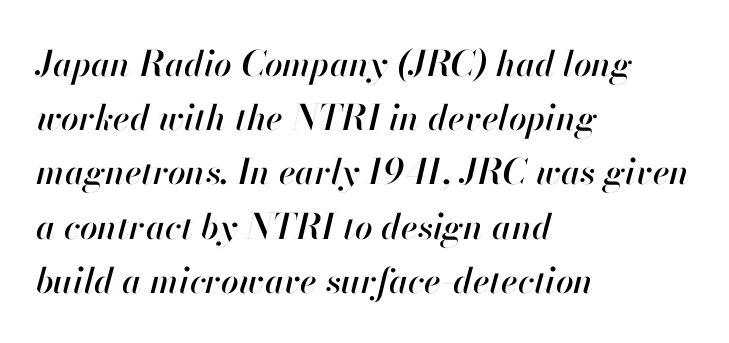
{"italic": "yes", "lean": "right", "slant_degrees": 13, "width": "normal", "stroke_contrast": "high", "x_height": "small", "monospaced": "no", "underline": "no", "align": "left", "line_spacing": "normal", "line_spacing_ratio": 1.55, "letter_spacing": "normal", "letter_spacing_em": 0.0, "glyph_px": 35}
